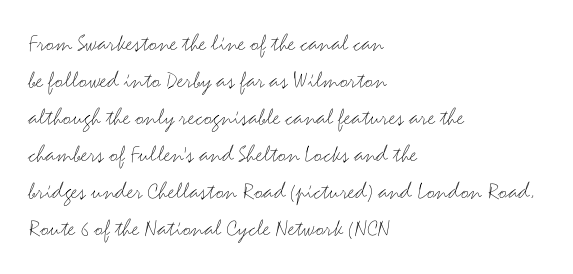
A typesetter would call this leading conventional body-copy spacing. Descender tails drop into unmarked territory. Visually the block forms a straight wall on the left and a jagged coastline on the right.
